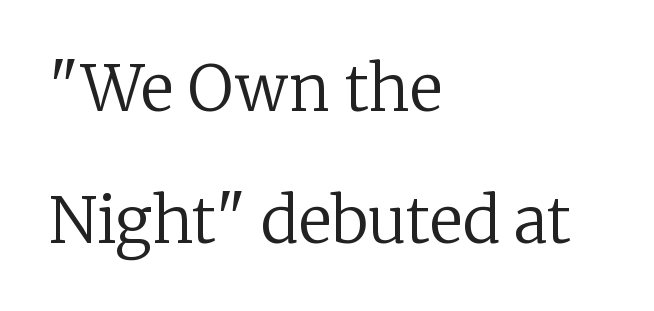
The image shows 63 px regular-weight serif type, upright; set left-aligned, loose line spacing (2.1x), normal letter spacing, not underlined; low stroke contrast and a medium x-height.
